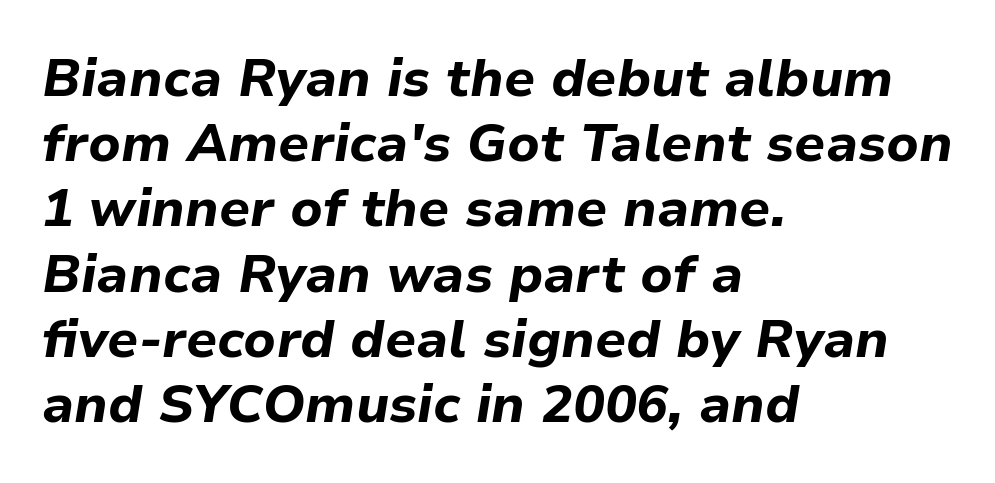
Pretty heavy lettering here — definitely bold. Every character sits at an angle, as italics do. Spacing verdict: proportional, widths tailored to each character. Unmarked baselines from the first word to the last.
